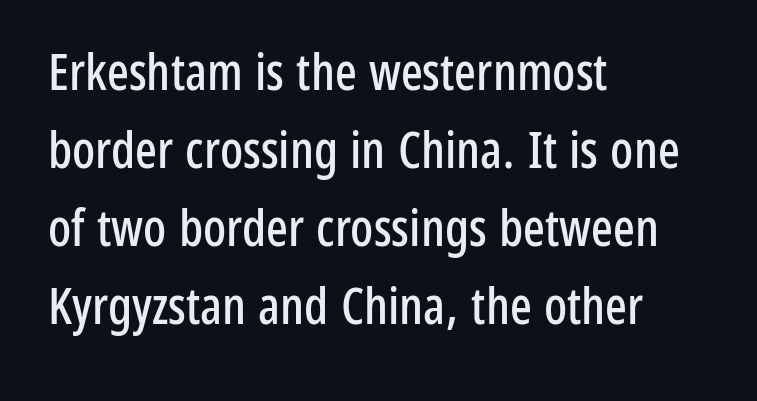
Q: Is the text italic (slanted)? A: No, it is upright.
Q: Is the typeface a serif or a sans-serif typeface? A: Sans-serif.
Q: Is the text underlined? A: No.
Q: How is the paragraph aligned? A: Left-aligned.
Q: Is the spacing between letters normal or unusually wide? A: Normal.
Q: Is the spacing between lines tight, normal or loose? A: Normal.
Q: Width (condensed, normal, or wide)? A: Condensed.
Q: Stroke contrast? A: Low.
Q: x-height? A: Medium.
Q: Monospaced? A: No.
